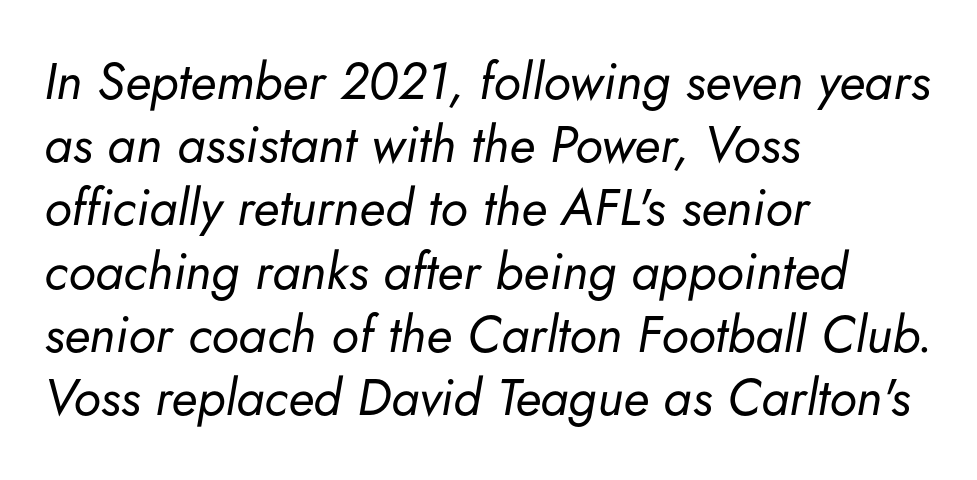
Tracking value appears to be zero — textbook default spacing. You could not count columns in this text — the font is proportionally spaced. Quick note: italic. Is this a heavy cut? Hardly; it is regular or lighter. The specimen omits any rule beneath the text block's lines. Teacher's note: observe the even left margin — that is flush-left alignment.
